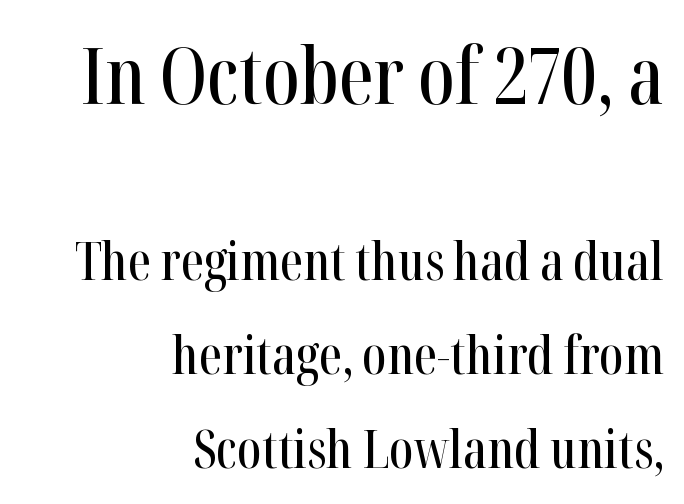
Q: Is the text italic (slanted)? A: No, it is upright.
Q: Is the typeface a serif or a sans-serif typeface? A: Serif.
Q: Is the text underlined? A: No.
Q: How is the paragraph aligned? A: Right-aligned.
Q: Is the spacing between letters normal or unusually wide? A: Normal.
Q: Which block of text is set in a larger size, the first (top) or the second (bottom)? A: The first (top) one.
Q: Width (condensed, normal, or wide)? A: Condensed.
Q: Stroke contrast? A: High.
Q: x-height? A: Medium.
Q: Monospaced? A: No.
